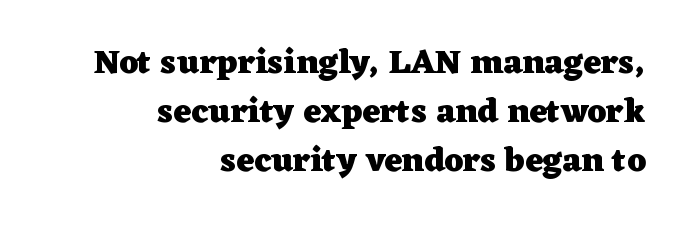
Q: Is the text bold? A: Yes.
Q: Is the text italic (slanted)? A: No, it is upright.
Q: Is the typeface a serif or a sans-serif typeface? A: Serif.
Q: Is the text underlined? A: No.
Q: How is the paragraph aligned? A: Right-aligned.
Q: Is the spacing between letters normal or unusually wide? A: Normal.
Q: Is the spacing between lines tight, normal or loose? A: Normal.
Q: Width (condensed, normal, or wide)? A: Wide.
Q: Stroke contrast? A: Low.
Q: x-height? A: Medium.
Q: Monospaced? A: No.
